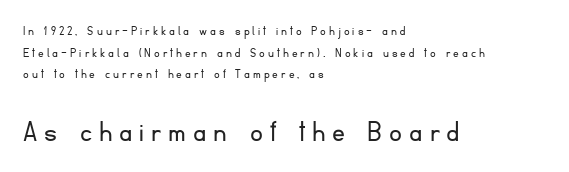
The lines are quadded left. Proportional: the letters do not fall into vertical columns. Every character sits straight up, as roman type does. Think standard paragraph weight, or any step lighter than that. The lines sit at an ordinary, default distance from one another.
